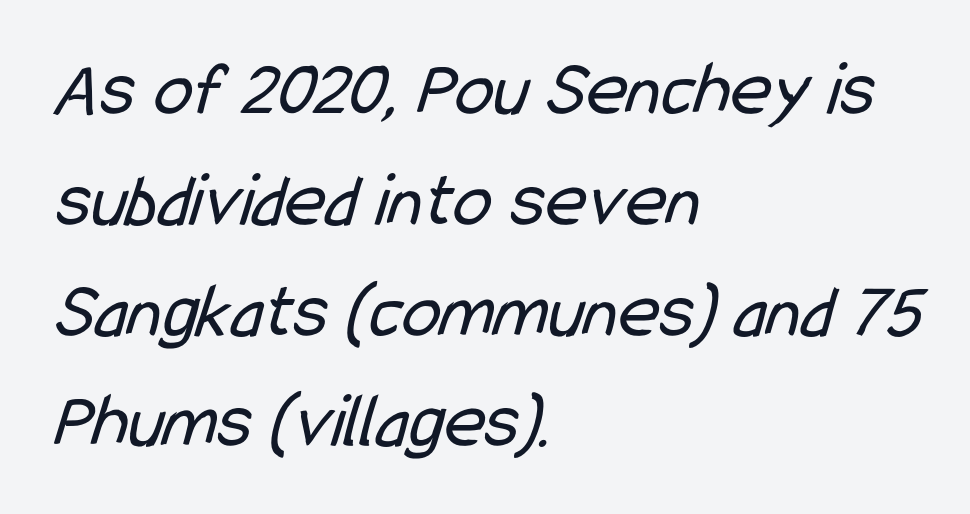
{"serif": "no", "bold": "no", "weight": "regular", "width": "condensed", "stroke_contrast": "low", "x_height": "medium", "monospaced": "no", "underline": "no", "align": "left", "line_spacing": "normal", "line_spacing_ratio": 1.42, "letter_spacing": "normal", "letter_spacing_em": 0.0, "glyph_px": 78}
